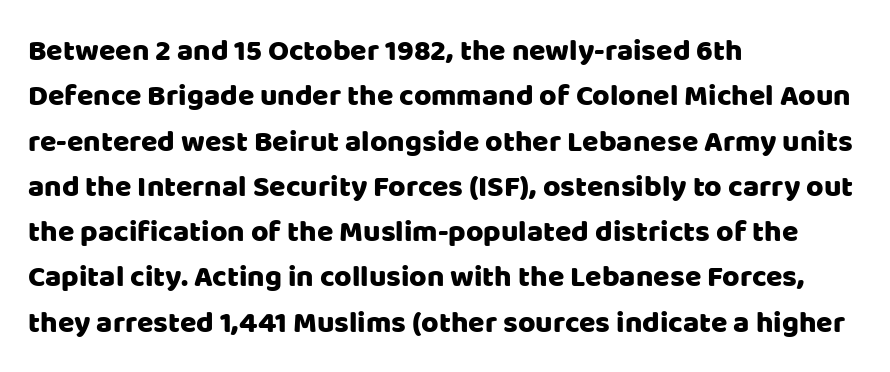
Every row of glyphs begins at an identical x-position on the left. Varying glyph widths throughout — classic text-font behaviour. The tracking reads as untouched default to a designer's eye. I'd call this a sans setting — the letters go barefoot. Type without underlining.
